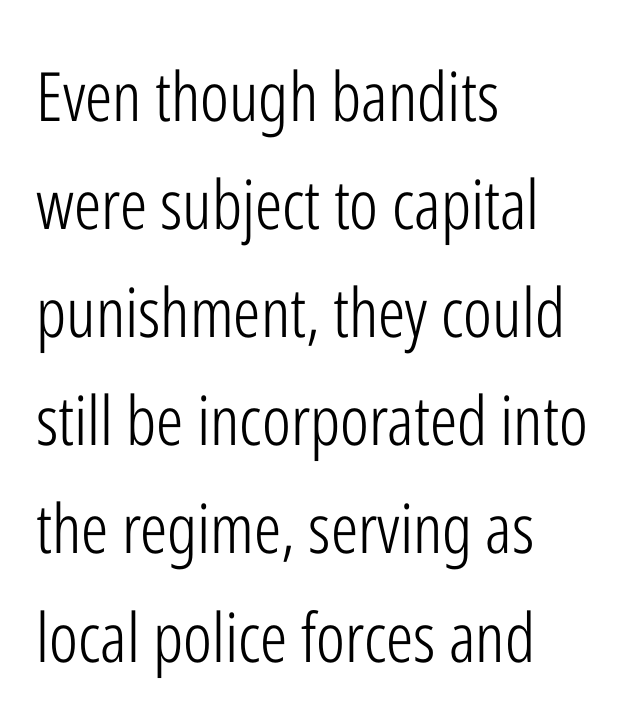
{"serif": "no", "italic": "no", "bold": "no", "weight": "light", "width": "condensed", "stroke_contrast": "low", "x_height": "medium", "monospaced": "no", "underline": "no", "align": "left", "line_spacing": "normal", "line_spacing_ratio": 1.59, "letter_spacing": "normal", "letter_spacing_em": 0.0, "glyph_px": 68}
